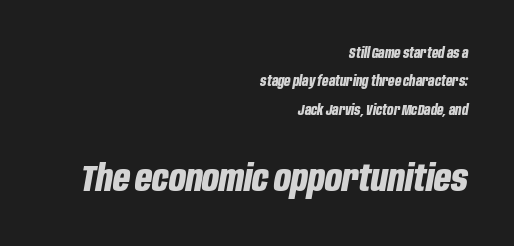
Q: Is the text bold? A: Yes.
Q: Is the text italic (slanted)? A: Yes, it leans right by about 10 degrees.
Q: Is the text underlined? A: No.
Q: How is the paragraph aligned? A: Right-aligned.
Q: Is the spacing between letters normal or unusually wide? A: Normal.
Q: Is the spacing between lines tight, normal or loose? A: Loose.
Q: Which block of text is set in a larger size, the first (top) or the second (bottom)? A: The second (bottom) one.
Q: Width (condensed, normal, or wide)? A: Condensed.
Q: Stroke contrast? A: Low.
Q: x-height? A: Large.
Q: Monospaced? A: No.
